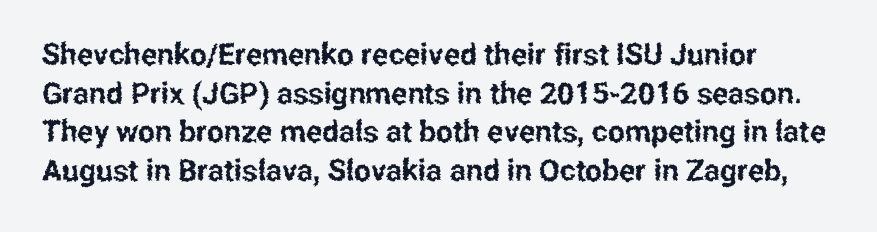
Q: Is the text italic (slanted)? A: No, it is upright.
Q: Is the typeface a serif or a sans-serif typeface? A: Sans-serif.
Q: Is the text underlined? A: No.
Q: Is the spacing between letters normal or unusually wide? A: Normal.
Q: Is the spacing between lines tight, normal or loose? A: Normal.
Q: Width (condensed, normal, or wide)? A: Condensed.
Q: Stroke contrast? A: Low.
Q: x-height? A: Medium.
Q: Monospaced? A: No.
